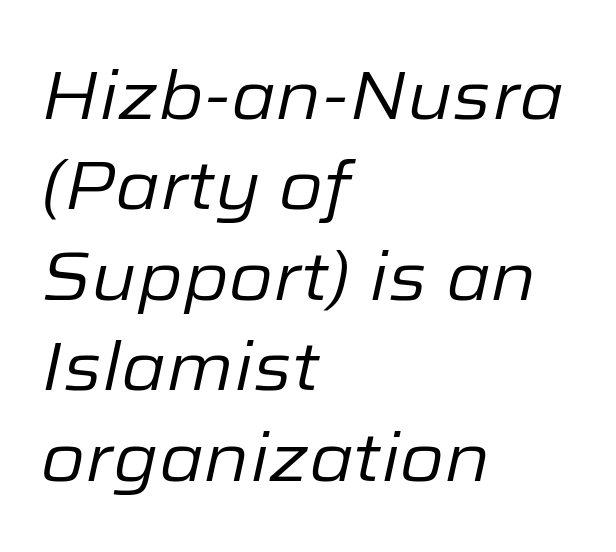
{"italic": "yes", "lean": "right", "slant_degrees": 12, "bold": "no", "weight": "regular", "width": "normal", "stroke_contrast": "low", "x_height": "medium", "monospaced": "no", "underline": "no", "align": "left", "line_spacing": "normal", "line_spacing_ratio": 1.33, "letter_spacing": "normal", "letter_spacing_em": 0.0, "glyph_px": 68}
